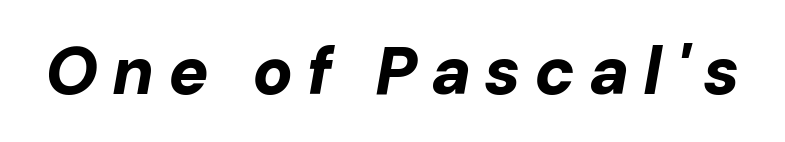
Loose tracking; the words dissolve into strings of separated letters. You could not count columns in this text — the font is proportionally spaced. Posture: slanted. Honestly, there is no underline to notice here at all.
